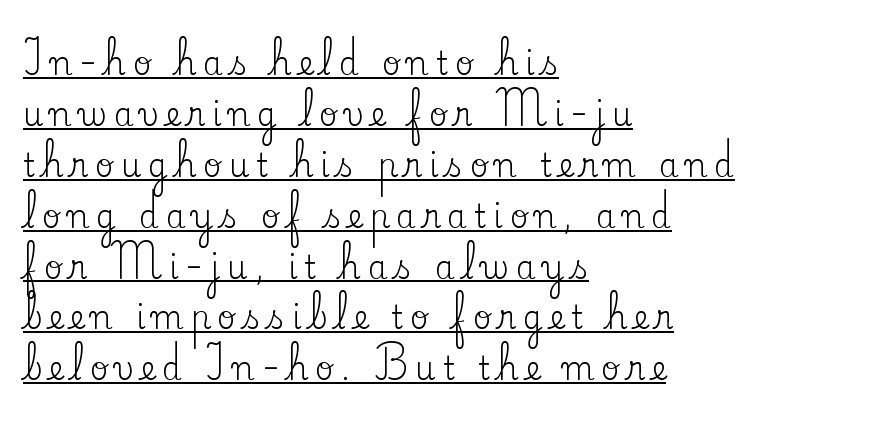
{"italic": "no", "bold": "no", "weight": "regular", "width": "normal", "stroke_contrast": "low", "x_height": "small", "monospaced": "no", "underline": "yes", "align": "left", "line_spacing": "normal", "line_spacing_ratio": 1.59, "letter_spacing": "wide", "letter_spacing_em": 0.21, "glyph_px": 32}
